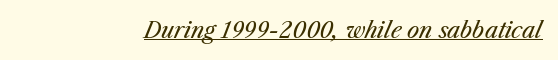
The image shows 22 px text type, italic (leaning right); set normal letter spacing, underlined.
